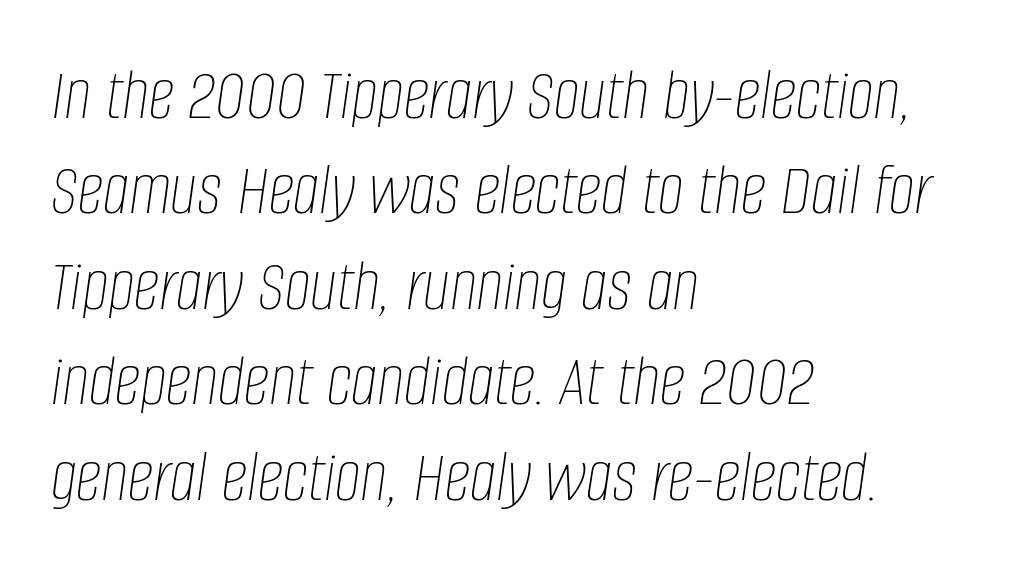
The image shows 74 px thin, condensed type, italic (leaning right); set left-aligned, normal line spacing (1.29x), normal letter spacing, not underlined; low stroke contrast and a large x-height.
